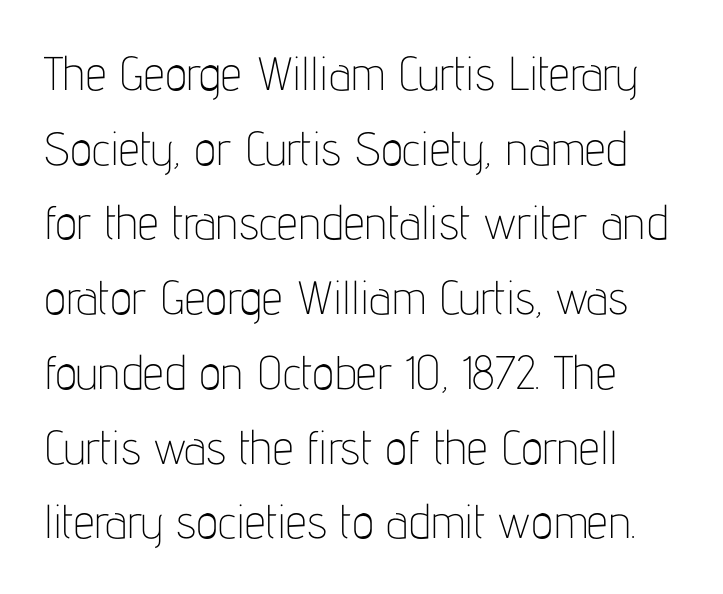
Regarding serifs, this sample does without them. This sample uses an upright cut, with every glyph sitting square on the baseline. A light-to-regular cut is what we see here. No extra tracking has been applied to these lines.
